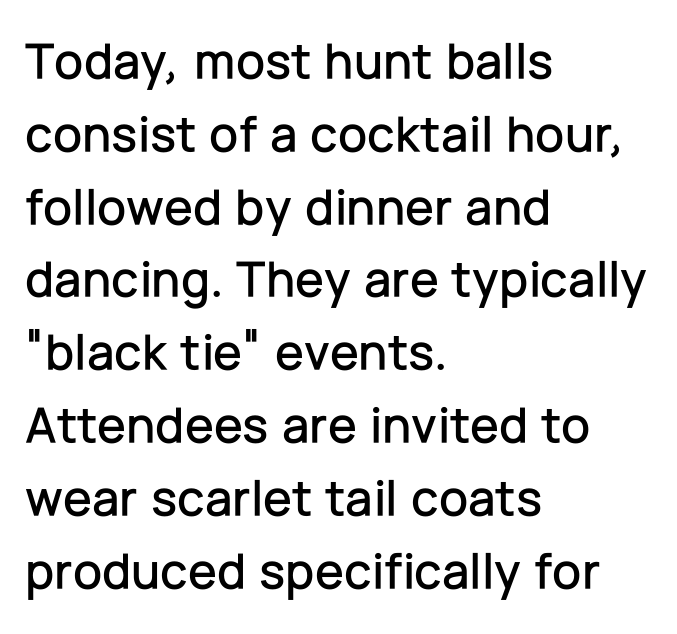
The image shows 52 px sans-serif type, upright; set left-aligned, normal line spacing (1.4x), normal letter spacing, not underlined; low stroke contrast and a medium x-height.
